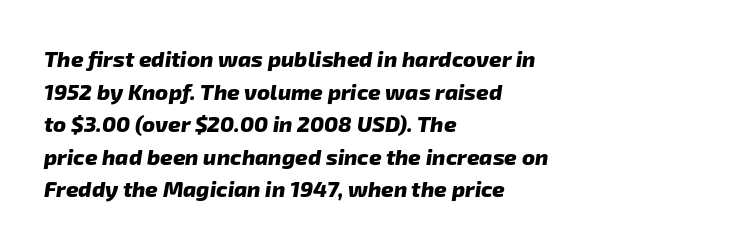
The image shows 22 px bold type; set left-aligned, normal line spacing (1.48x), normal letter spacing, not underlined.
